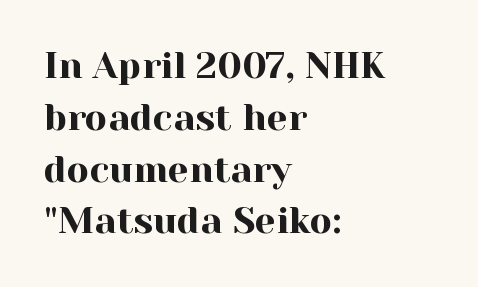
{"serif": "yes", "italic": "no", "width": "normal", "x_height": "medium", "monospaced": "no", "underline": "no", "align": "left", "line_spacing": "normal", "line_spacing_ratio": 1.4, "letter_spacing": "normal", "letter_spacing_em": 0.0, "glyph_px": 37}
